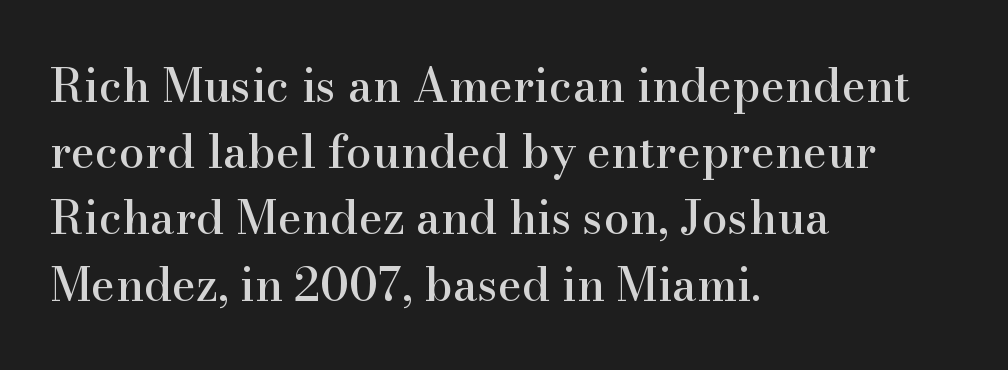
The image shows 46 px serif type, upright; set left-aligned, normal line spacing (1.44x), normal letter spacing, not underlined; high stroke contrast and a small x-height.
